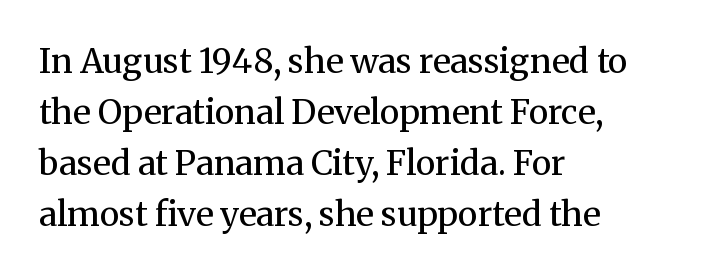
Q: Is the text bold? A: No.
Q: Is the text italic (slanted)? A: No, it is upright.
Q: Is the typeface a serif or a sans-serif typeface? A: Serif.
Q: Is the text underlined? A: No.
Q: How is the paragraph aligned? A: Left-aligned.
Q: Is the spacing between letters normal or unusually wide? A: Normal.
Q: Is the spacing between lines tight, normal or loose? A: Normal.
Q: Width (condensed, normal, or wide)? A: Normal.
Q: Stroke contrast? A: Medium.
Q: x-height? A: Medium.
Q: Monospaced? A: No.
